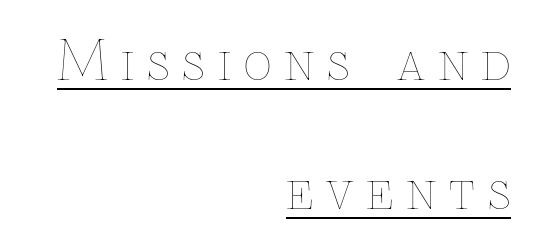
Horizontally, the lines are justified to the trailing edge only. Between one letter and the next there's a generous, obvious gap. Think of a printed novel: that variable character pitch is what you see here. Like a heading marked for emphasis, these lines bear an underscore. This sample trades compactness for vertical openness between lines. Italic? Not at all — the glyphs are vertical.
